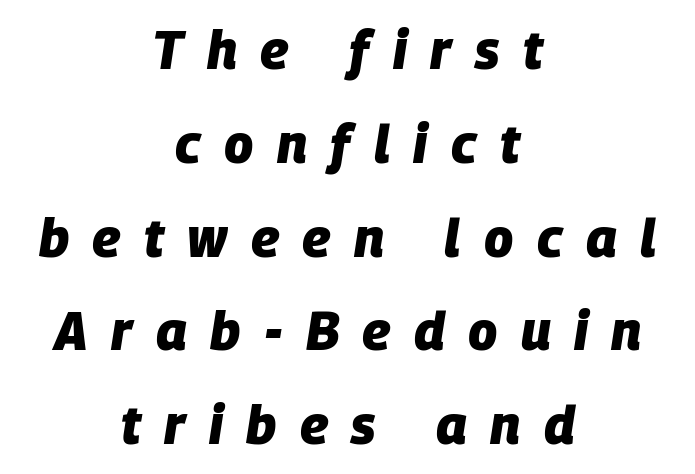
{"italic": "yes", "lean": "right", "slant_degrees": 9, "bold": "yes", "weight": "heavy", "width": "normal", "stroke_contrast": "low", "x_height": "large", "monospaced": "no", "underline": "no", "align": "center", "line_spacing_ratio": 1.77, "letter_spacing": "wide", "letter_spacing_em": 0.44, "glyph_px": 53}
